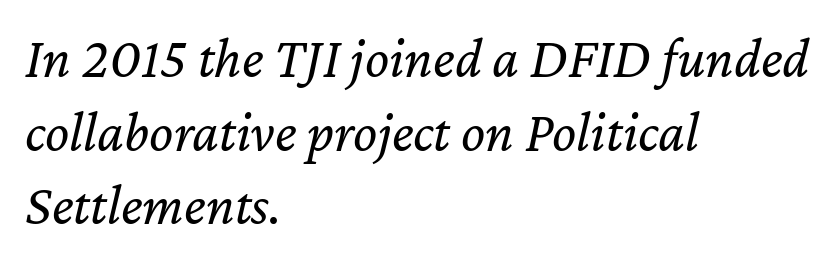
The image shows 57 px regular-weight type, italic (leaning right); set left-aligned, normal line spacing (1.29x), normal letter spacing, not underlined; low stroke contrast and a medium x-height.
